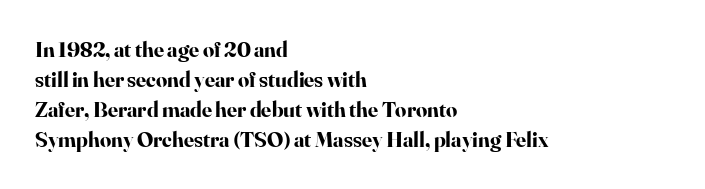
The paragraph shown leans on its left margin. This block has exactly the height ordinary leading produces. Italic: no, the glyphs are upright roman. The baseline area is clear.
